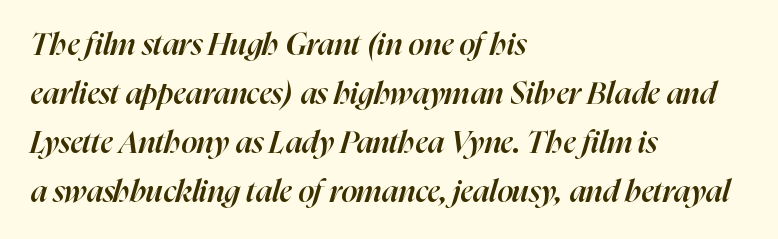
{"italic": "yes", "lean": "right", "slant_degrees": 16, "bold": "semi", "weight": "semibold", "width": "normal", "stroke_contrast": "high", "x_height": "medium", "monospaced": "no", "underline": "no", "align": "left", "line_spacing": "normal", "line_spacing_ratio": 1.58, "letter_spacing": "normal", "letter_spacing_em": 0.0, "glyph_px": 31}
